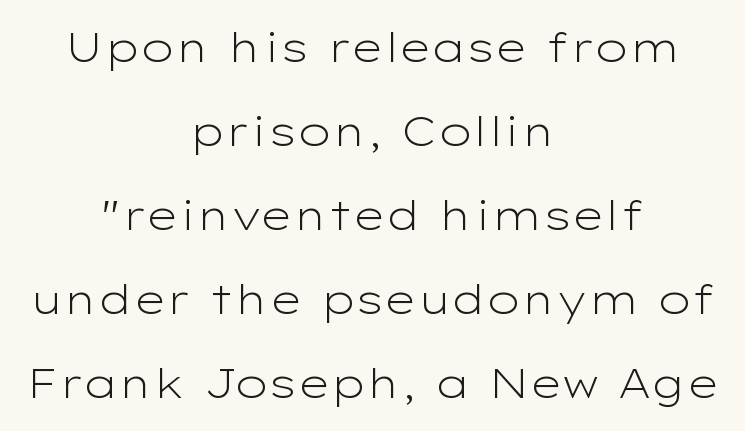
This sample has the flowing, uneven cadence of proportional lettering. The specimen omits any rule beneath the text block's lines. This block would shrink considerably if given ordinary leading; it's expanded now. The setting favours the middle, as headings and verse often do.
